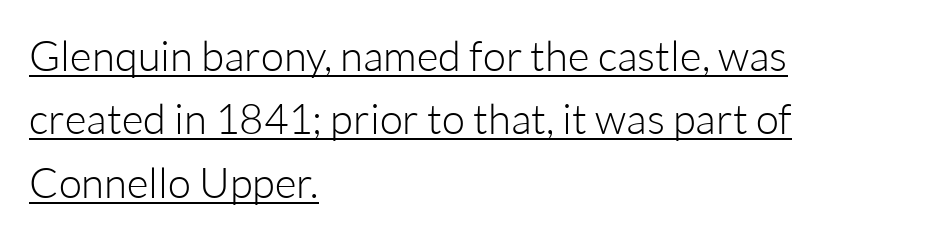
{"serif": "no", "italic": "no", "bold": "no", "weight": "light", "width": "normal", "stroke_contrast": "low", "x_height": "medium", "monospaced": "no", "underline": "yes", "align": "left", "line_spacing": "normal", "line_spacing_ratio": 1.51, "letter_spacing": "normal", "letter_spacing_em": 0.0, "glyph_px": 42}
